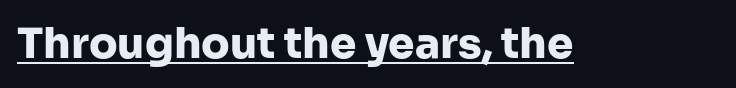
Every word sits above its own underline. Each letter keeps its own natural width here, so spacing adapts to shape. Nothing sits at the stroke ends, so this counts as sans-serif. I'd describe the lettering as bold — thick and assertive.
